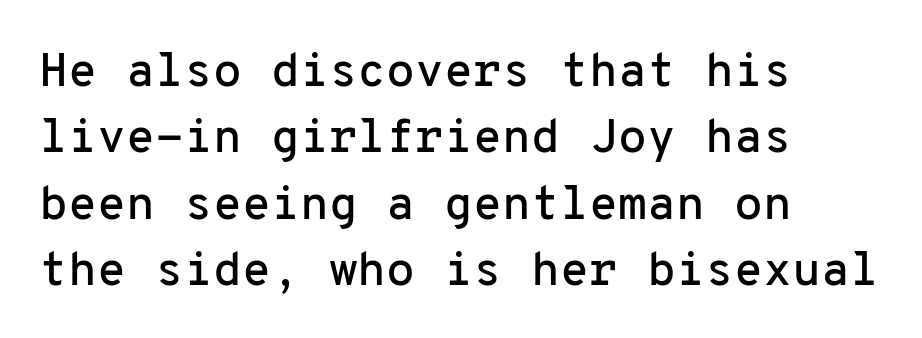
{"serif": "no", "italic": "no", "width": "normal", "stroke_contrast": "low", "x_height": "medium", "monospaced": "yes", "underline": "no", "align": "left", "line_spacing": "normal", "line_spacing_ratio": 1.41, "letter_spacing": "normal", "letter_spacing_em": 0.0, "glyph_px": 47}
